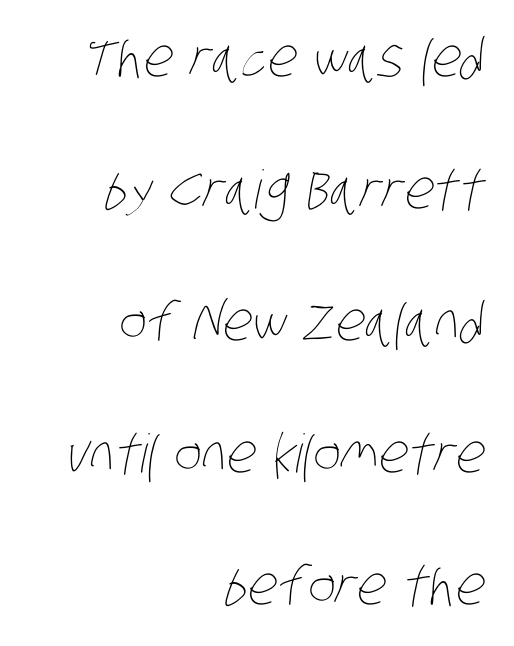
Q: Is the text bold? A: No.
Q: Is the text underlined? A: No.
Q: How is the paragraph aligned? A: Right-aligned.
Q: Is the spacing between letters normal or unusually wide? A: Normal.
Q: Is the spacing between lines tight, normal or loose? A: Loose.
Q: Width (condensed, normal, or wide)? A: Condensed.
Q: Stroke contrast? A: Low.
Q: x-height? A: Large.
Q: Monospaced? A: No.
